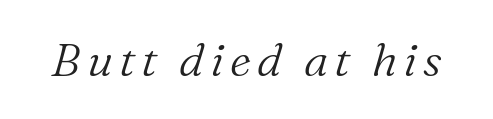
{"serif": "yes", "italic": "yes", "lean": "right", "slant_degrees": 16, "bold": "no", "weight": "light", "width": "normal", "stroke_contrast": "medium", "x_height": "medium", "monospaced": "no", "underline": "no", "glyph_px": 46}
